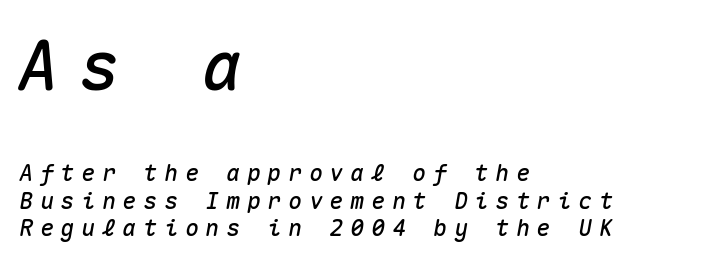
Q: Is the text italic (slanted)? A: Yes, it leans right by about 10 degrees.
Q: Is the text underlined? A: No.
Q: How is the paragraph aligned? A: Left-aligned.
Q: Is the spacing between letters normal or unusually wide? A: Unusually wide.
Q: Which block of text is set in a larger size, the first (top) or the second (bottom)? A: The first (top) one.
Q: Width (condensed, normal, or wide)? A: Normal.
Q: Stroke contrast? A: Medium.
Q: x-height? A: Medium.
Q: Monospaced? A: Yes.
